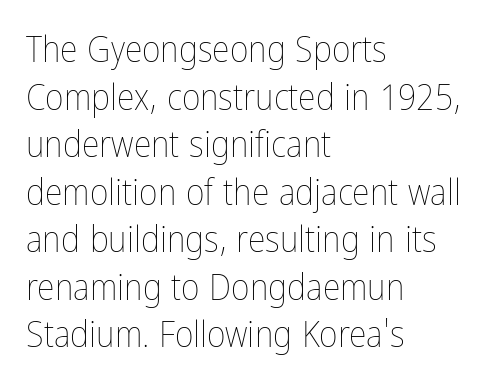
{"italic": "no", "bold": "no", "weight": "thin", "width": "condensed", "stroke_contrast": "low", "x_height": "medium", "monospaced": "no", "underline": "no", "align": "left", "line_spacing": "normal", "line_spacing_ratio": 1.32, "letter_spacing": "normal", "letter_spacing_em": 0.0, "glyph_px": 36}
